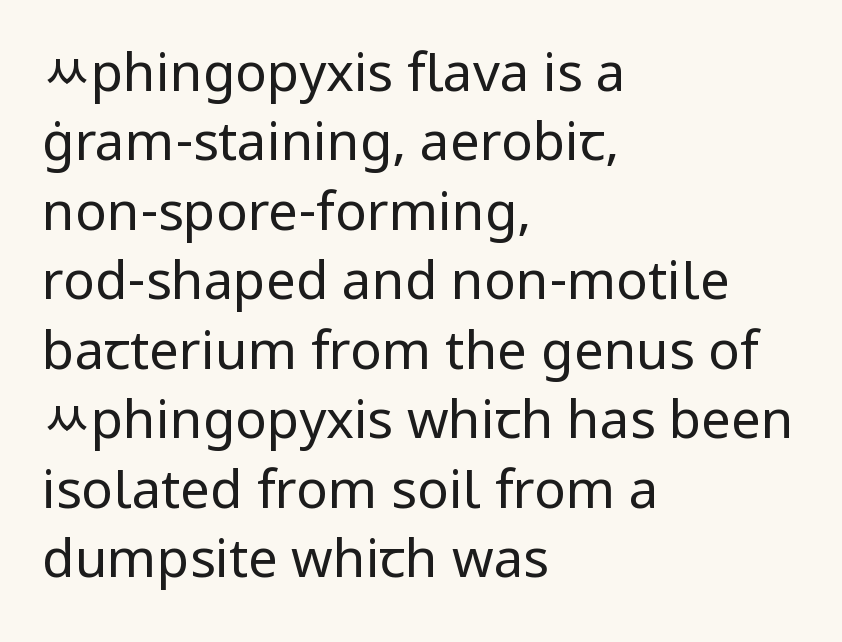
{"serif": "no", "italic": "no", "bold": "no", "weight": "regular", "width": "normal", "stroke_contrast": "low", "x_height": "medium", "monospaced": "no", "underline": "no", "align": "left", "line_spacing": "normal", "line_spacing_ratio": 1.31, "letter_spacing": "normal", "letter_spacing_em": 0.0, "glyph_px": 53}
